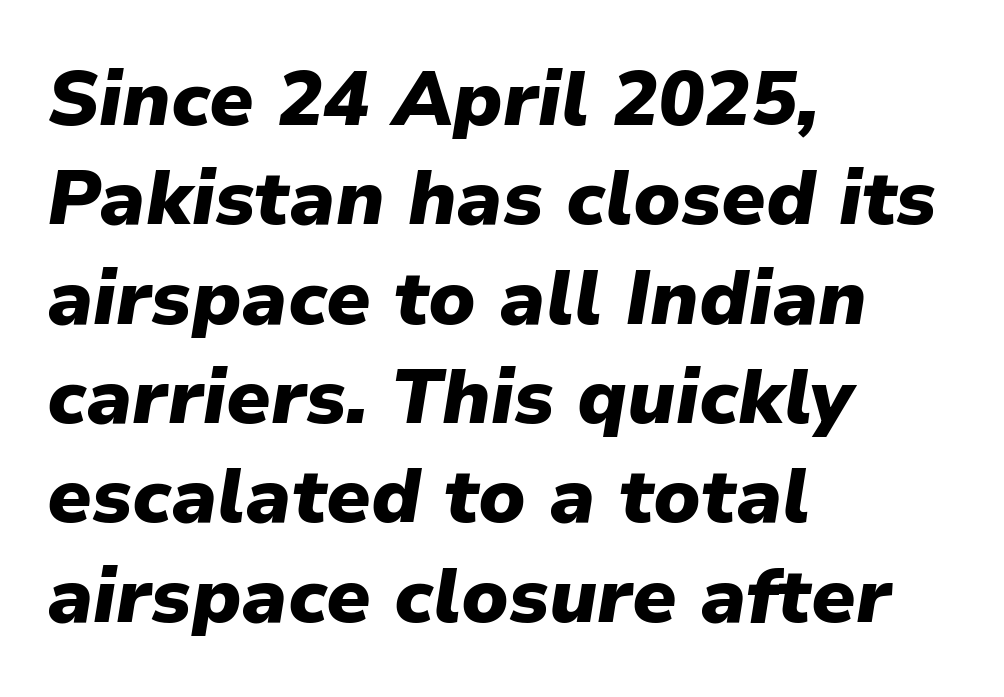
Q: Is the text bold? A: Yes.
Q: Is the text italic (slanted)? A: Yes, it leans right by about 9 degrees.
Q: Is the text underlined? A: No.
Q: How is the paragraph aligned? A: Left-aligned.
Q: Is the spacing between letters normal or unusually wide? A: Normal.
Q: Is the spacing between lines tight, normal or loose? A: Normal.
Q: Width (condensed, normal, or wide)? A: Normal.
Q: Stroke contrast? A: Low.
Q: x-height? A: Medium.
Q: Monospaced? A: No.
